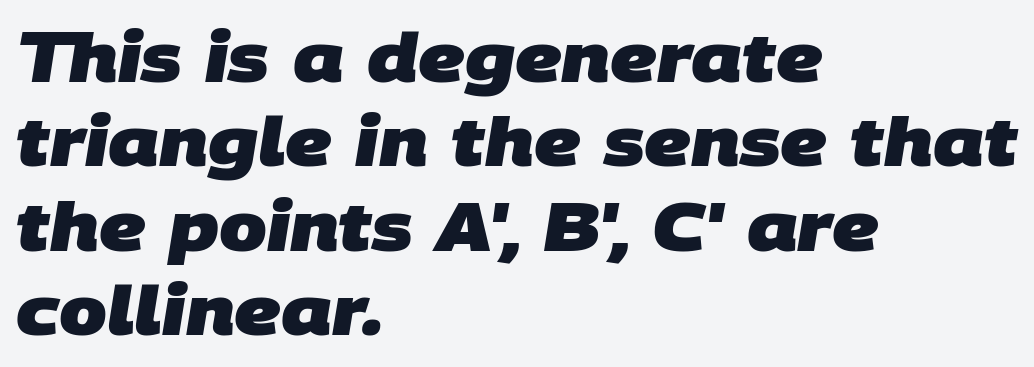
The image shows 68 px heavy sans-serif type; set left-aligned, line spacing 1.24x, normal letter spacing, not underlined; low stroke contrast and a large x-height.
